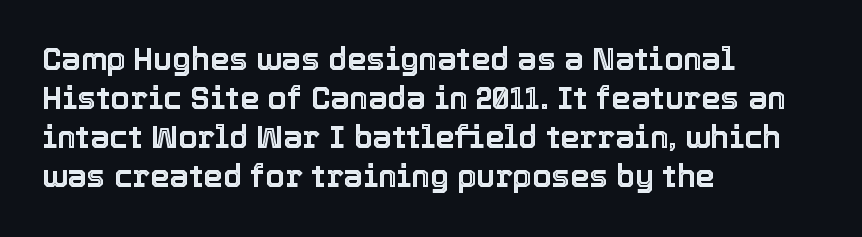
The image shows 31 px text type, upright; set left-aligned, normal line spacing (1.26x), normal letter spacing, not underlined; a medium x-height.
